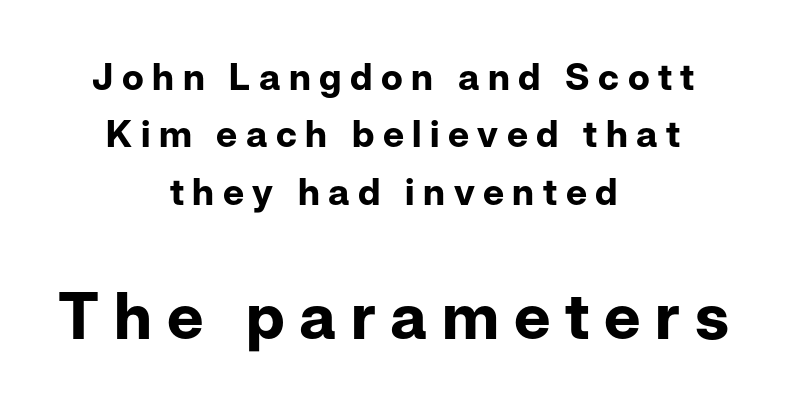
{"serif": "no", "italic": "no", "bold": "yes", "weight": "bold", "width": "normal", "stroke_contrast": "low", "x_height": "medium", "monospaced": "no", "underline": "no", "align": "center", "line_spacing": "normal", "line_spacing_ratio": 1.55, "letter_spacing": "wide", "letter_spacing_em": 0.23, "larger_block": "second", "size_ratio": 1.73, "glyph_px": 64}
